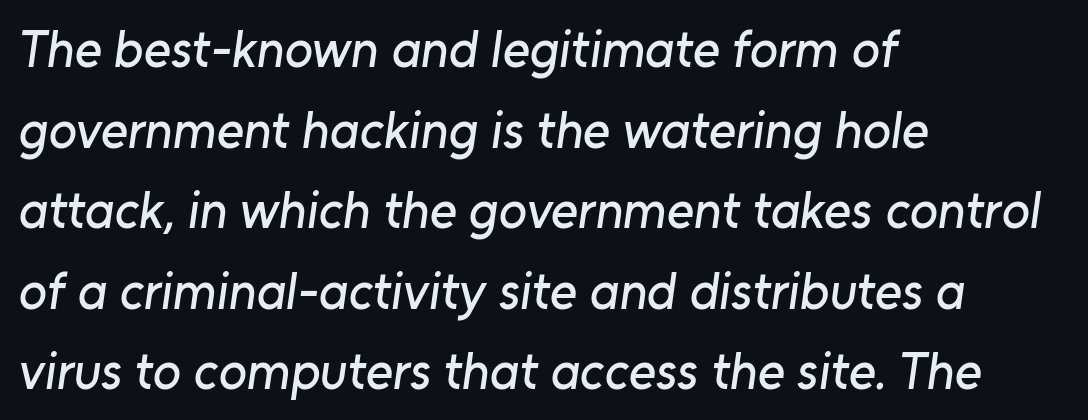
{"serif": "no", "width": "normal", "stroke_contrast": "low", "x_height": "medium", "monospaced": "no", "underline": "no", "align": "left", "line_spacing": "normal", "line_spacing_ratio": 1.55, "letter_spacing": "normal", "letter_spacing_em": 0.0, "glyph_px": 52}
